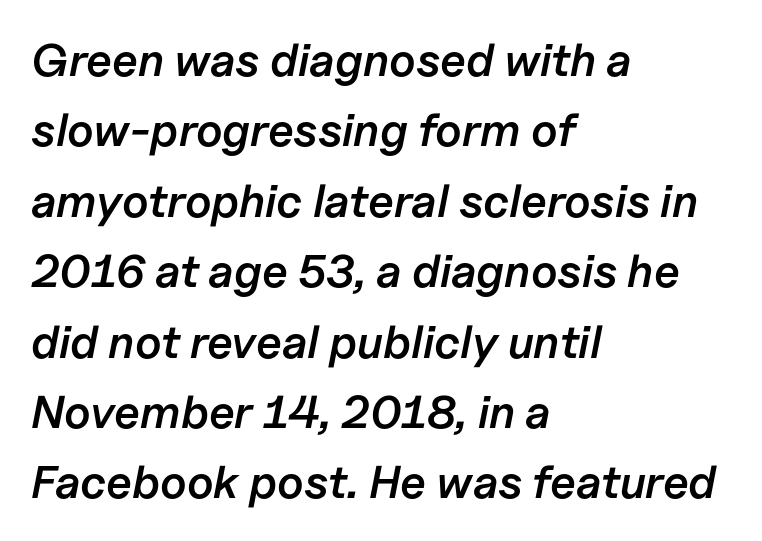
{"italic": "yes", "lean": "right", "slant_degrees": 11, "bold": "semi", "weight": "semibold", "width": "normal", "stroke_contrast": "low", "x_height": "medium", "monospaced": "no", "underline": "no", "align": "left", "line_spacing": "normal", "line_spacing_ratio": 1.53, "letter_spacing": "normal", "letter_spacing_em": 0.0, "glyph_px": 46}
